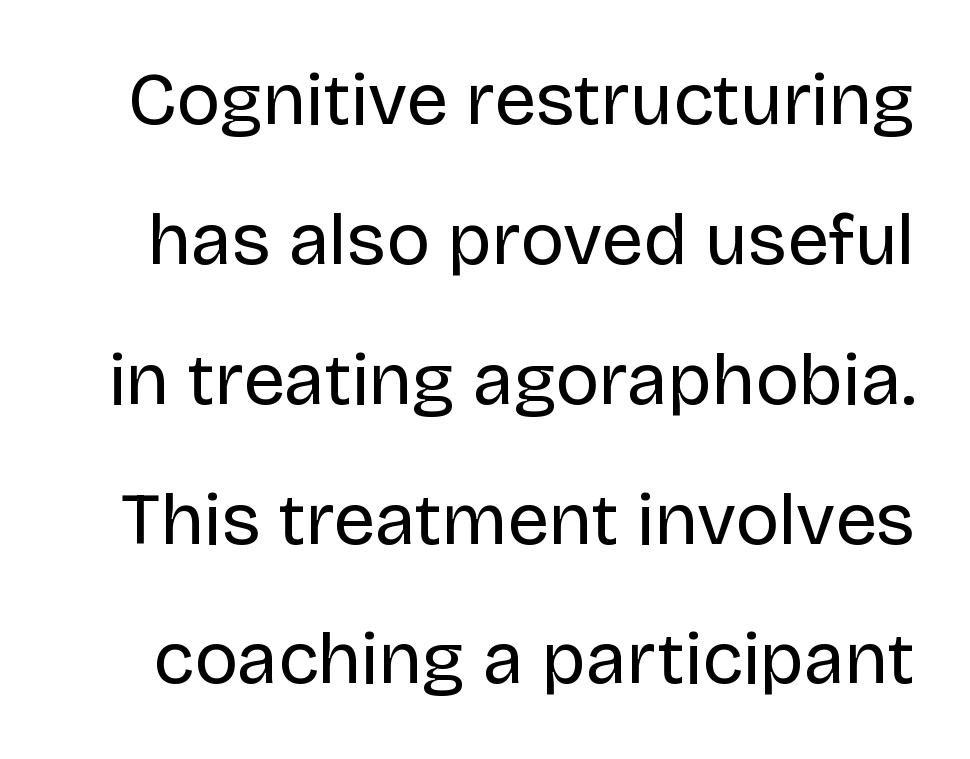
The image shows 74 px regular-weight sans-serif type, upright; set line spacing 1.89x, normal letter spacing, not underlined; low stroke contrast and a large x-height.
